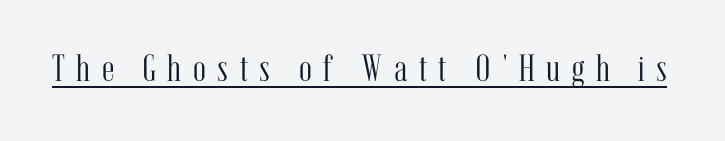
The image shows 38 px light, condensed serif type, upright; set unusually wide letter spacing (+0.3 em), underlined; medium stroke contrast and a medium x-height.
